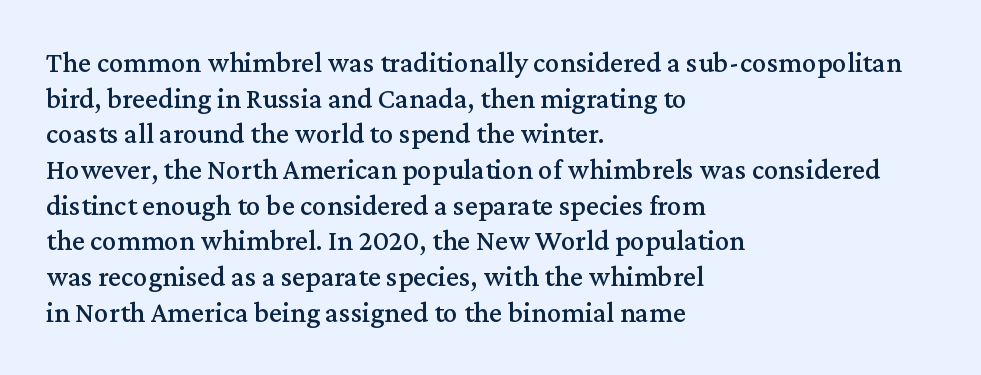
The image shows 29 px serif type, upright; set left-aligned, line spacing 1.23x, normal letter spacing, not underlined; medium stroke contrast and a medium x-height.
